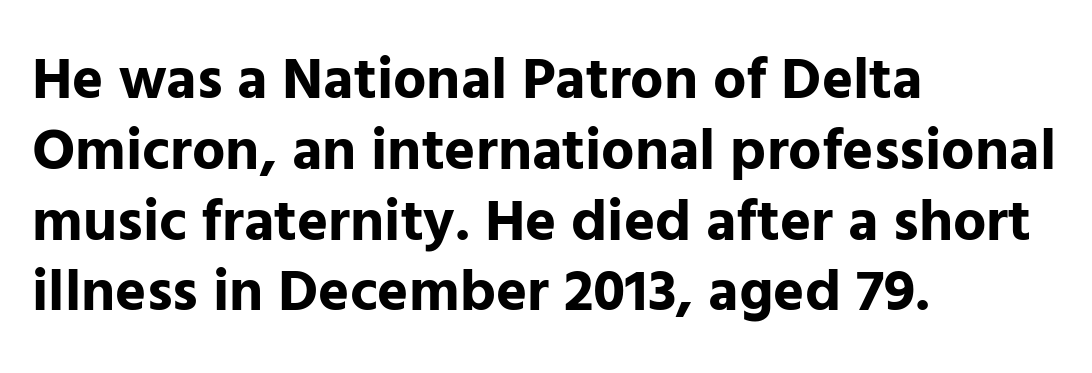
{"serif": "no", "italic": "no", "bold": "yes", "weight": "bold", "width": "normal", "stroke_contrast": "low", "x_height": "medium", "monospaced": "no", "underline": "no", "align": "left", "line_spacing_ratio": 1.2, "letter_spacing": "normal", "letter_spacing_em": 0.0, "glyph_px": 59}
